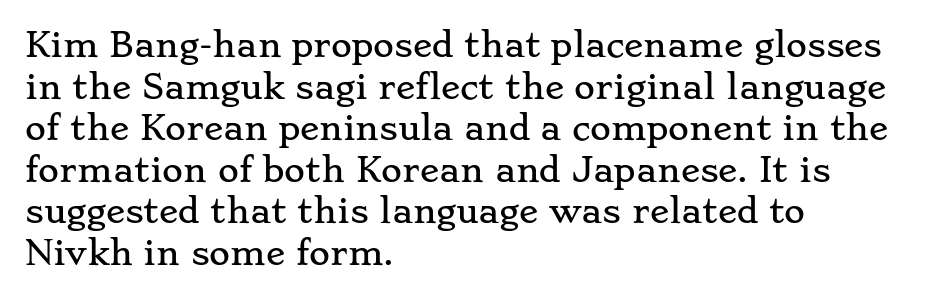
If you drew a ruler down the left edge, every line would touch it. Proportional: the letters do not fall into vertical columns. Observe the ordinary spacing: letters are neighbours, not strangers. In terms of letterform style, serifs are clearly present. The strip under each line holds only bare page. Interline gaps are of average width in this sample.
